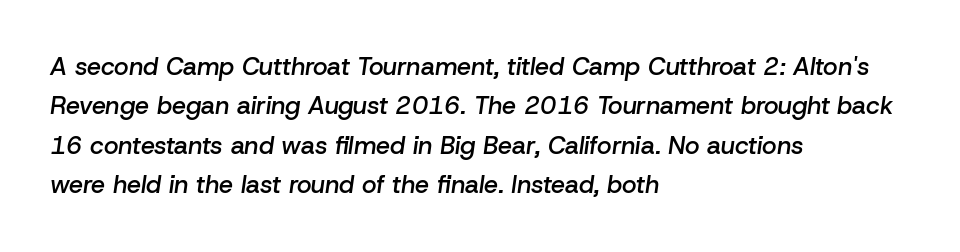
The image shows 25 px text type, italic (leaning right); set left-aligned, normal line spacing (1.58x), normal letter spacing, not underlined.
